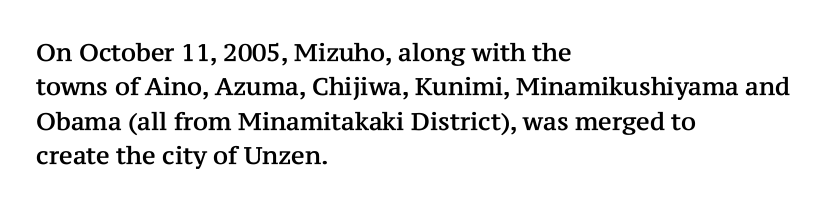
{"italic": "no", "underline": "no", "align": "left", "line_spacing": "normal", "line_spacing_ratio": 1.43, "letter_spacing": "normal", "letter_spacing_em": 0.0, "glyph_px": 24}
